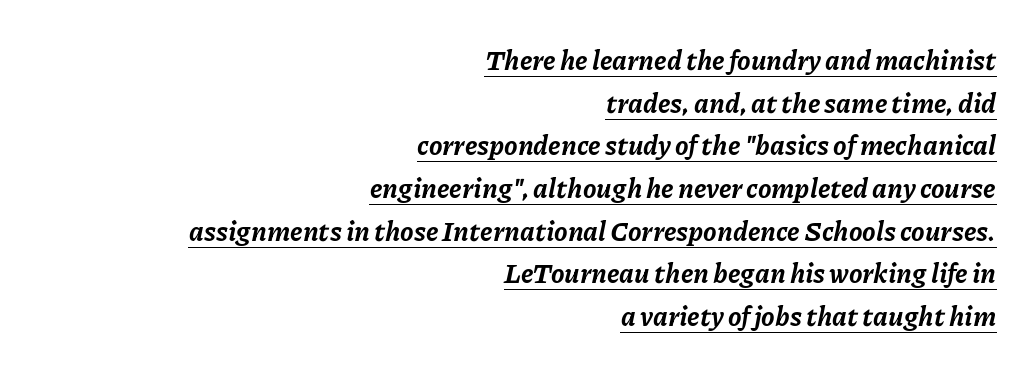
Q: Is the text bold? A: Yes.
Q: Is the text italic (slanted)? A: Yes, it leans right by about 11 degrees.
Q: Is the text underlined? A: Yes.
Q: How is the paragraph aligned? A: Right-aligned.
Q: Is the spacing between letters normal or unusually wide? A: Normal.
Q: Is the spacing between lines tight, normal or loose? A: Normal.
